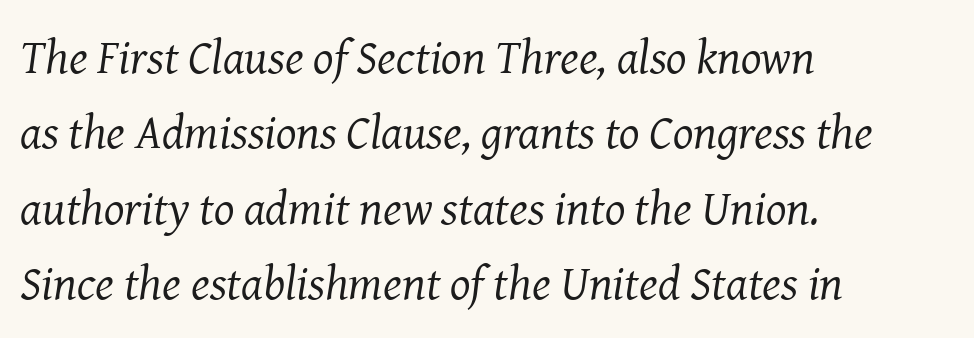
{"serif": "yes", "italic": "yes", "lean": "right", "slant_degrees": 8, "bold": "no", "weight": "regular", "width": "normal", "stroke_contrast": "medium", "x_height": "medium", "monospaced": "no", "underline": "no", "align": "left", "line_spacing": "normal", "line_spacing_ratio": 1.57, "letter_spacing": "normal", "letter_spacing_em": 0.0, "glyph_px": 48}
